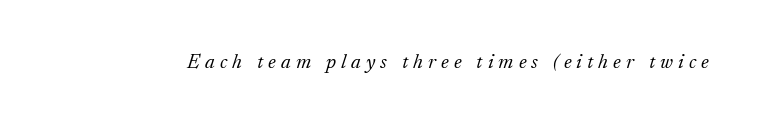
Designer's note — italics engaged. Letter spacing: wide. This rendering features lettering with no underline. Counters stay open thanks to moderate or lighter strokes.
